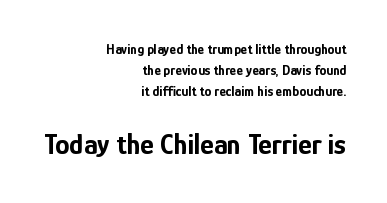
Q: Is the text bold? A: Yes.
Q: Is the text italic (slanted)? A: No, it is upright.
Q: Is the typeface a serif or a sans-serif typeface? A: Sans-serif.
Q: Is the text underlined? A: No.
Q: How is the paragraph aligned? A: Right-aligned.
Q: Is the spacing between letters normal or unusually wide? A: Normal.
Q: Is the spacing between lines tight, normal or loose? A: Normal.
Q: Which block of text is set in a larger size, the first (top) or the second (bottom)? A: The second (bottom) one.
Q: Width (condensed, normal, or wide)? A: Condensed.
Q: Stroke contrast? A: Low.
Q: x-height? A: Medium.
Q: Monospaced? A: No.
